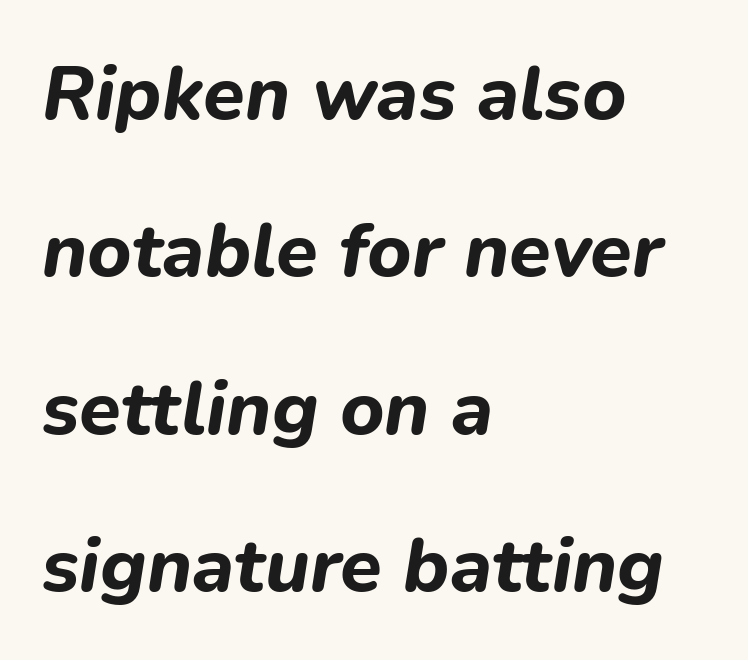
{"italic": "yes", "lean": "right", "slant_degrees": 9, "bold": "yes", "weight": "bold", "width": "normal", "stroke_contrast": "low", "x_height": "medium", "monospaced": "no", "underline": "no", "align": "left", "line_spacing": "loose", "line_spacing_ratio": 2.07, "letter_spacing": "normal", "letter_spacing_em": 0.0, "glyph_px": 76}
